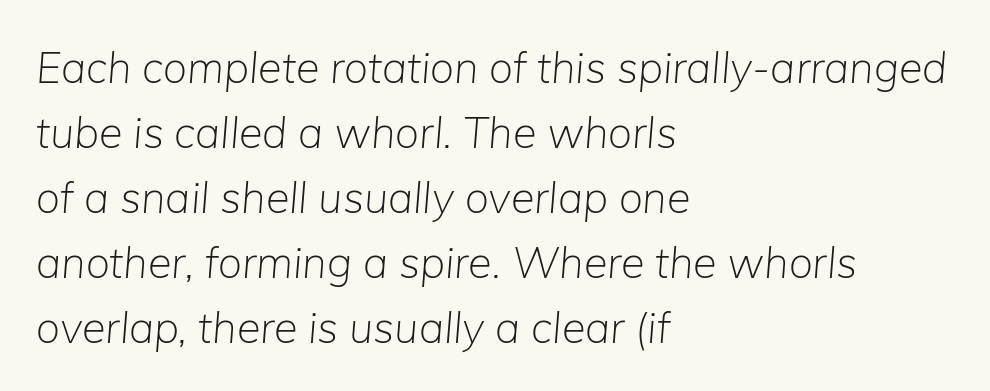
The image shows 43 px light type, italic (leaning right); set left-aligned, normal line spacing (1.51x), normal letter spacing, not underlined; low stroke contrast and a medium x-height.
